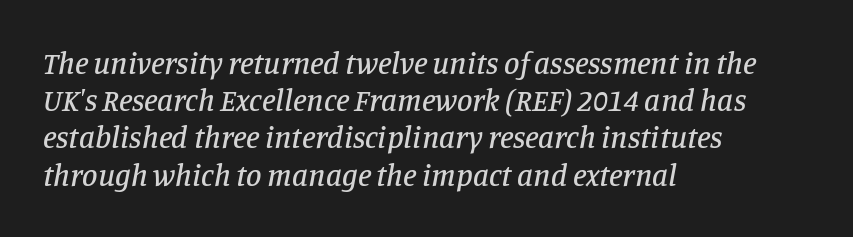
Is this a fixed-width face? No — the glyphs have proportional, varying widths. You can tell from the footed stems that serif type was used. There's an unmistakable incline to the writing here. The rendering anchors every line to the left-hand side.
